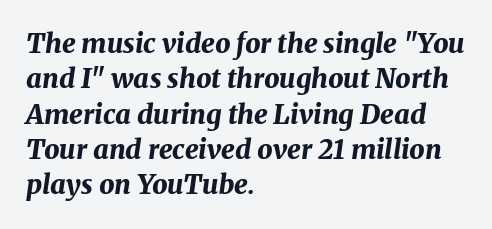
The image shows 27 px bold type, italic (leaning right); set left-aligned, normal line spacing (1.31x), normal letter spacing, not underlined.
